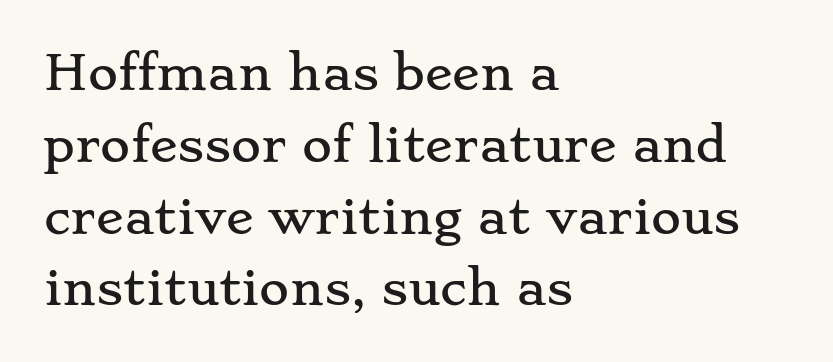
Q: Is the text italic (slanted)? A: No, it is upright.
Q: Is the typeface a serif or a sans-serif typeface? A: Serif.
Q: Is the text underlined? A: No.
Q: How is the paragraph aligned? A: Left-aligned.
Q: Is the spacing between letters normal or unusually wide? A: Normal.
Q: Is the spacing between lines tight, normal or loose? A: Normal.
Q: Width (condensed, normal, or wide)? A: Wide.
Q: Stroke contrast? A: Low.
Q: x-height? A: Small.
Q: Monospaced? A: No.
